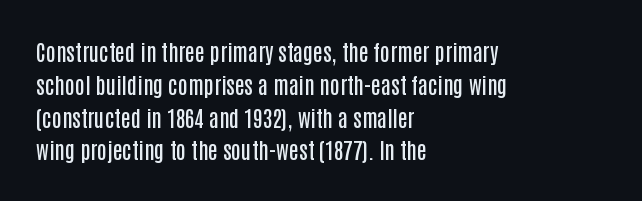
Q: Is the text bold? A: Semi-bold.
Q: Is the text italic (slanted)? A: No, it is upright.
Q: Is the text underlined? A: No.
Q: How is the paragraph aligned? A: Left-aligned.
Q: Is the spacing between letters normal or unusually wide? A: Normal.
Q: Is the spacing between lines tight, normal or loose? A: Normal.
